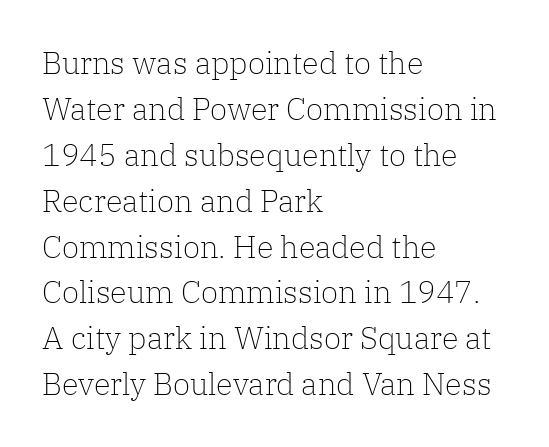
Q: Is the text bold? A: No.
Q: Is the text italic (slanted)? A: No, it is upright.
Q: Is the typeface a serif or a sans-serif typeface? A: Serif.
Q: Is the text underlined? A: No.
Q: How is the paragraph aligned? A: Left-aligned.
Q: Is the spacing between letters normal or unusually wide? A: Normal.
Q: Is the spacing between lines tight, normal or loose? A: Normal.
Q: Width (condensed, normal, or wide)? A: Normal.
Q: Stroke contrast? A: Low.
Q: x-height? A: Medium.
Q: Monospaced? A: No.
